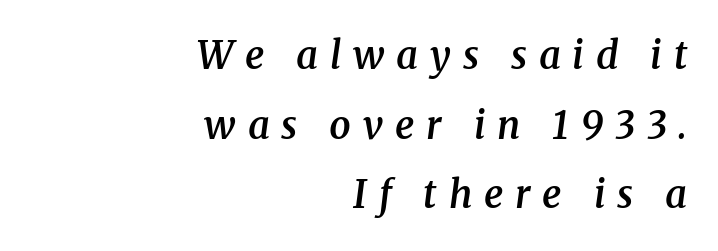
Q: Is the text bold? A: Semi-bold.
Q: Is the text italic (slanted)? A: Yes, it leans right by about 8 degrees.
Q: Is the typeface a serif or a sans-serif typeface? A: Serif.
Q: Is the text underlined? A: No.
Q: How is the paragraph aligned? A: Right-aligned.
Q: Is the spacing between letters normal or unusually wide? A: Unusually wide.
Q: Width (condensed, normal, or wide)? A: Normal.
Q: Stroke contrast? A: Medium.
Q: x-height? A: Medium.
Q: Monospaced? A: No.
